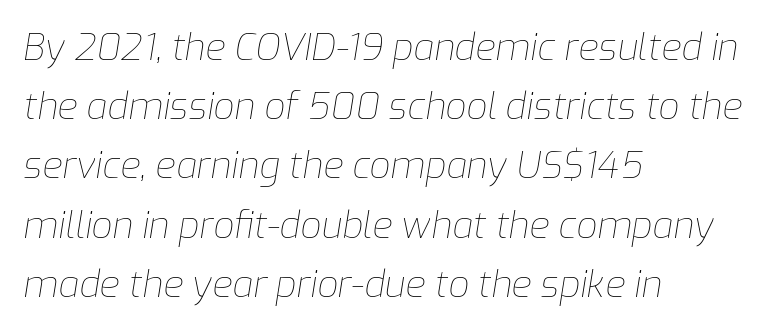
The typesetting does not lean heavy: it is not bold. Left-aligned paragraph, ragged on the right. No extra tracking has been applied to these lines. Here the designer chose a conventional face with non-uniform glyph widths. Words float on clear page, feet unadorned.
